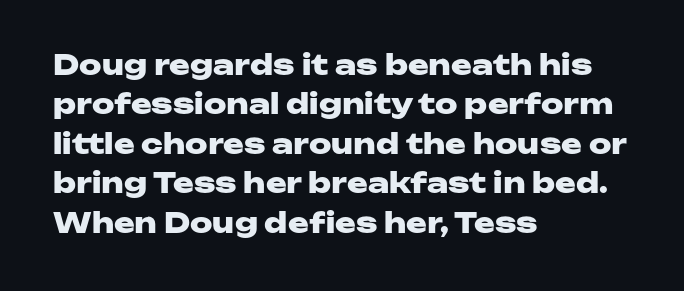
Spacing verdict: proportional, widths tailored to each character. Nothing unusual about the tracking: characters are spaced as the font intends. Does the copy run flush right? No — it runs flush left. Nope, no serifs anywhere on these letters. The passage shown is emphatically bold. A bare baseline throughout the passage.
